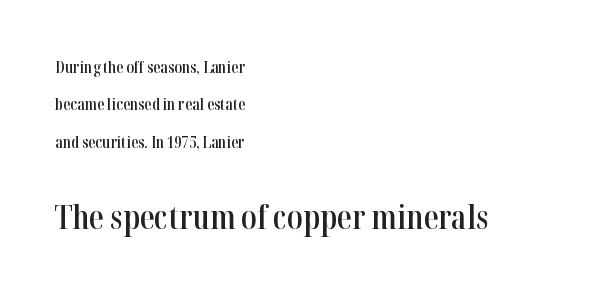
{"serif": "yes", "italic": "no", "bold": "semi", "weight": "semibold", "width": "condensed", "stroke_contrast": "high", "x_height": "medium", "monospaced": "no", "underline": "no", "align": "left", "line_spacing": "loose", "line_spacing_ratio": 2.33, "letter_spacing": "normal", "letter_spacing_em": 0.0, "larger_block": "second", "size_ratio": 2.06, "glyph_px": 33}
